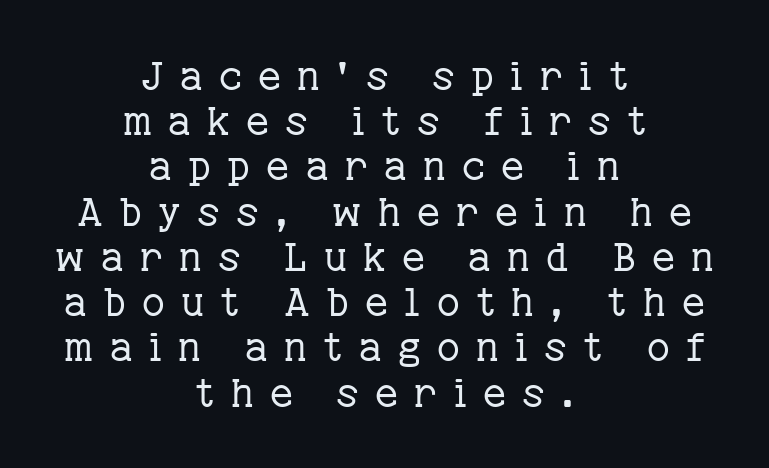
Q: Is the text bold? A: No.
Q: Is the text italic (slanted)? A: No, it is upright.
Q: Is the typeface a serif or a sans-serif typeface? A: Serif.
Q: Is the text underlined? A: No.
Q: How is the paragraph aligned? A: Centered.
Q: Is the spacing between letters normal or unusually wide? A: Unusually wide.
Q: Width (condensed, normal, or wide)? A: Normal.
Q: Stroke contrast? A: Low.
Q: x-height? A: Medium.
Q: Monospaced? A: No.
